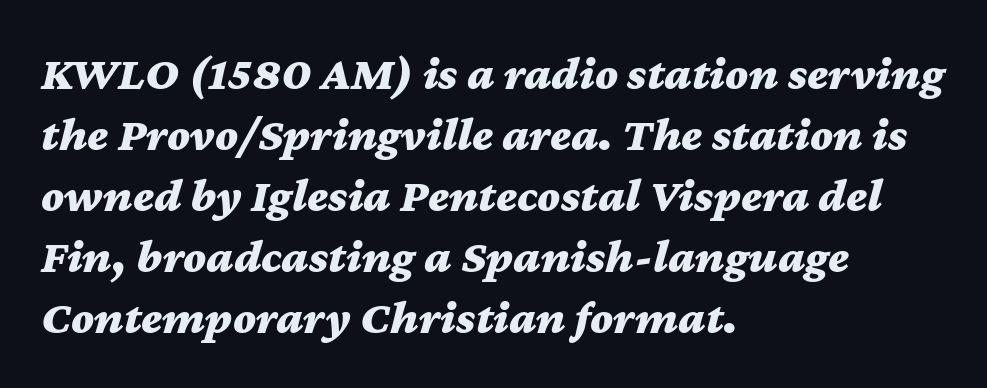
No extra tracking has been applied to these lines. These lines sit exactly where default settings would place them. Plenty of ink on the page — the face is bold. Is this a fixed-width face? No — the glyphs have proportional, varying widths.
